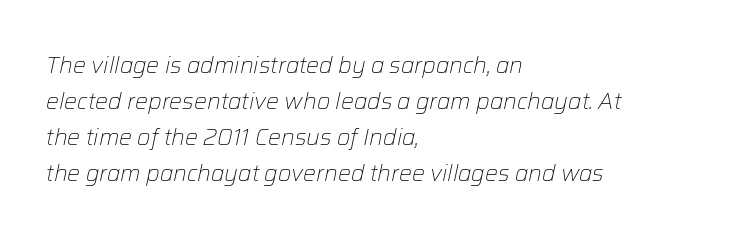
{"italic": "yes", "lean": "right", "slant_degrees": 12, "bold": "no", "underline": "no", "align": "left", "line_spacing": "normal", "line_spacing_ratio": 1.57, "letter_spacing": "normal", "letter_spacing_em": 0.0, "glyph_px": 23}
